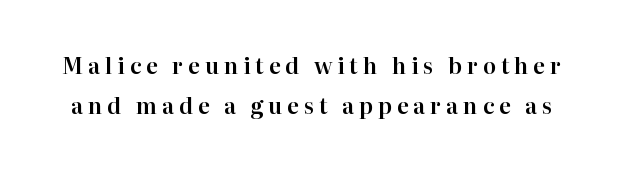
The image shows 22 px text type, upright; set line spacing 1.8x, unusually wide letter spacing (+0.22 em), not underlined.
